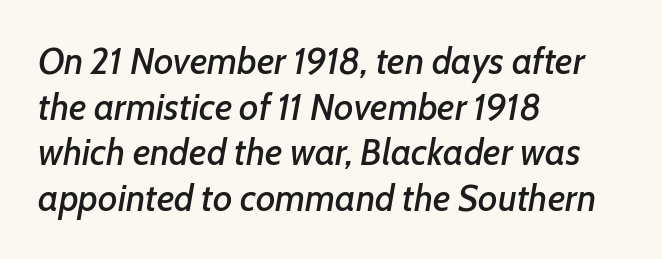
{"italic": "yes", "lean": "right", "slant_degrees": 7, "width": "normal", "stroke_contrast": "low", "x_height": "medium", "monospaced": "no", "underline": "no", "align": "left", "line_spacing_ratio": 1.23, "letter_spacing": "normal", "letter_spacing_em": 0.0, "glyph_px": 37}
